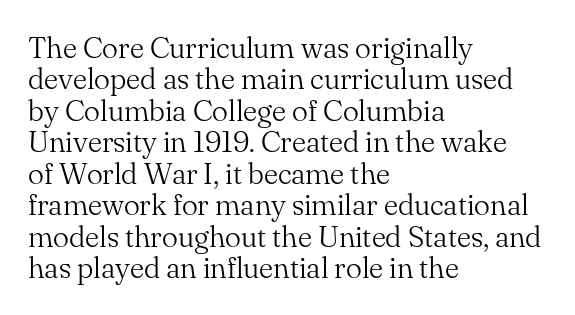
Q: Is the text bold? A: No.
Q: Is the text italic (slanted)? A: No, it is upright.
Q: Is the typeface a serif or a sans-serif typeface? A: Serif.
Q: Is the text underlined? A: No.
Q: How is the paragraph aligned? A: Left-aligned.
Q: Is the spacing between letters normal or unusually wide? A: Normal.
Q: Is the spacing between lines tight, normal or loose? A: Tight.
Q: Width (condensed, normal, or wide)? A: Normal.
Q: Stroke contrast? A: Medium.
Q: x-height? A: Small.
Q: Monospaced? A: No.
